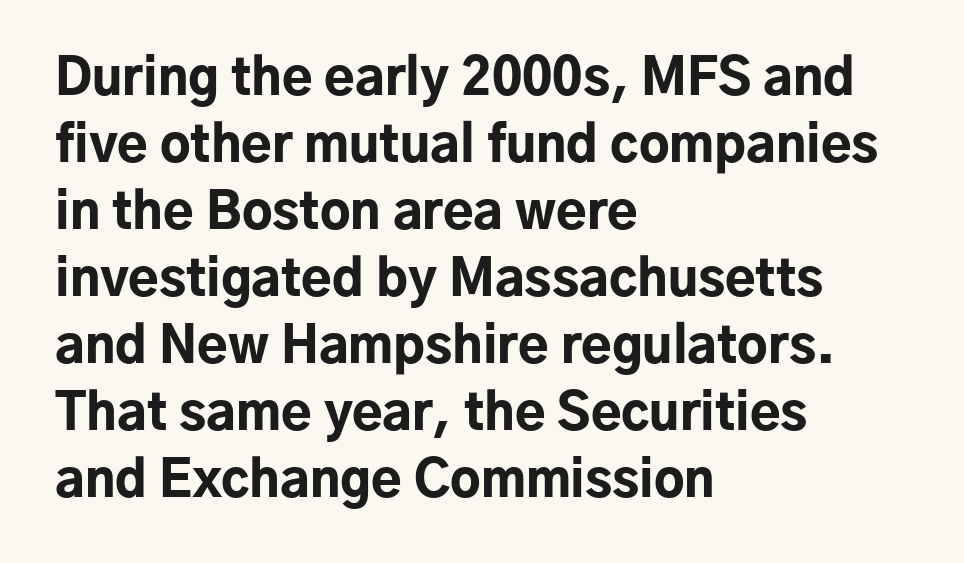
{"serif": "no", "italic": "no", "bold": "yes", "weight": "bold", "width": "normal", "stroke_contrast": "low", "x_height": "medium", "monospaced": "no", "underline": "no", "align": "left", "line_spacing": "normal", "line_spacing_ratio": 1.34, "letter_spacing": "normal", "letter_spacing_em": 0.0, "glyph_px": 50}
